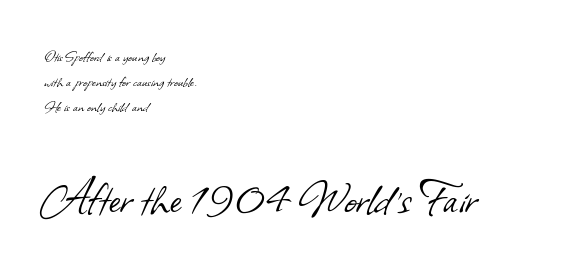
Q: Is the text bold? A: No.
Q: Is the typeface a serif or a sans-serif typeface? A: Sans-serif.
Q: Is the text underlined? A: No.
Q: How is the paragraph aligned? A: Left-aligned.
Q: Is the spacing between letters normal or unusually wide? A: Normal.
Q: Is the spacing between lines tight, normal or loose? A: Normal.
Q: Which block of text is set in a larger size, the first (top) or the second (bottom)? A: The second (bottom) one.
Q: Width (condensed, normal, or wide)? A: Normal.
Q: Stroke contrast? A: Low.
Q: x-height? A: Small.
Q: Monospaced? A: No.
